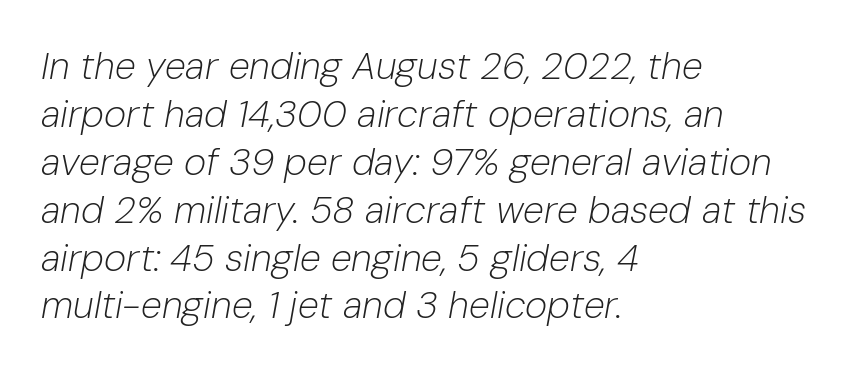
Q: Is the text bold? A: No.
Q: Is the text italic (slanted)? A: Yes, it leans right by about 10 degrees.
Q: Is the text underlined? A: No.
Q: How is the paragraph aligned? A: Left-aligned.
Q: Is the spacing between letters normal or unusually wide? A: Normal.
Q: Is the spacing between lines tight, normal or loose? A: Normal.
Q: Width (condensed, normal, or wide)? A: Normal.
Q: Stroke contrast? A: Low.
Q: x-height? A: Medium.
Q: Monospaced? A: No.
